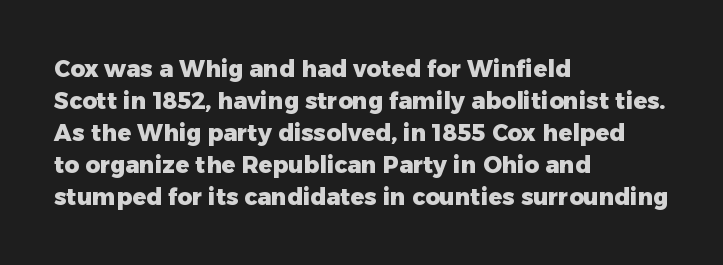
{"italic": "no", "bold": "yes", "underline": "no", "align": "left", "line_spacing": "normal", "line_spacing_ratio": 1.39, "letter_spacing": "normal", "letter_spacing_em": 0.0, "glyph_px": 23}
